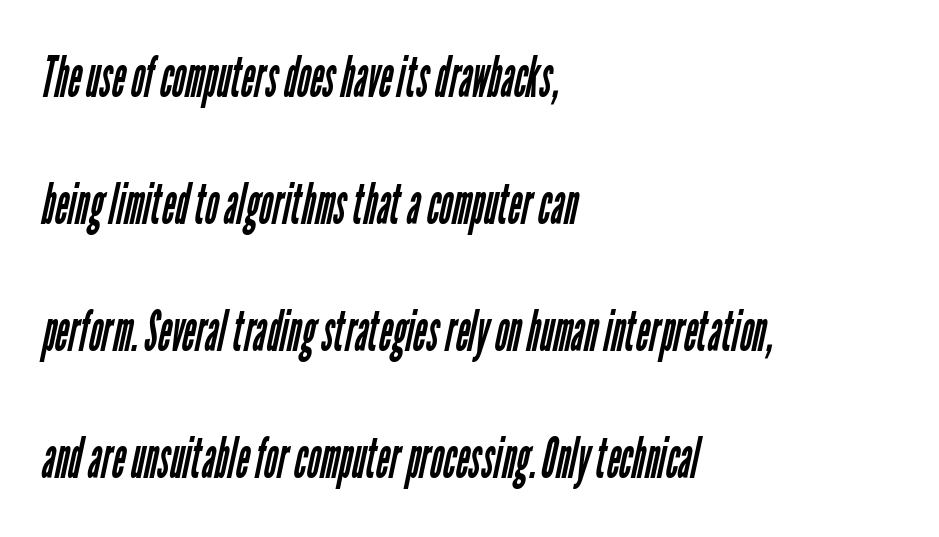
Q: Is the text bold? A: No.
Q: Is the typeface a serif or a sans-serif typeface? A: Sans-serif.
Q: Is the text underlined? A: No.
Q: How is the paragraph aligned? A: Left-aligned.
Q: Is the spacing between letters normal or unusually wide? A: Normal.
Q: Is the spacing between lines tight, normal or loose? A: Loose.
Q: Width (condensed, normal, or wide)? A: Condensed.
Q: Stroke contrast? A: Low.
Q: x-height? A: Medium.
Q: Monospaced? A: No.
